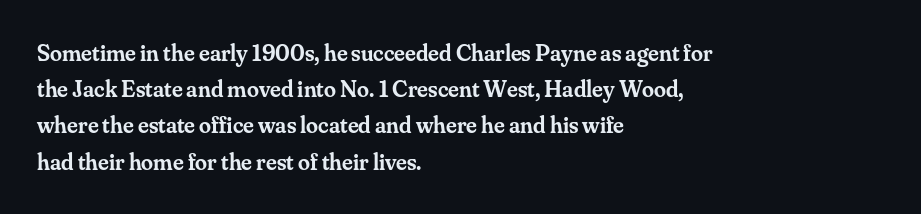
Q: Is the text bold? A: Semi-bold.
Q: Is the text italic (slanted)? A: No, it is upright.
Q: Is the text underlined? A: No.
Q: How is the paragraph aligned? A: Left-aligned.
Q: Is the spacing between letters normal or unusually wide? A: Normal.
Q: Is the spacing between lines tight, normal or loose? A: Normal.
